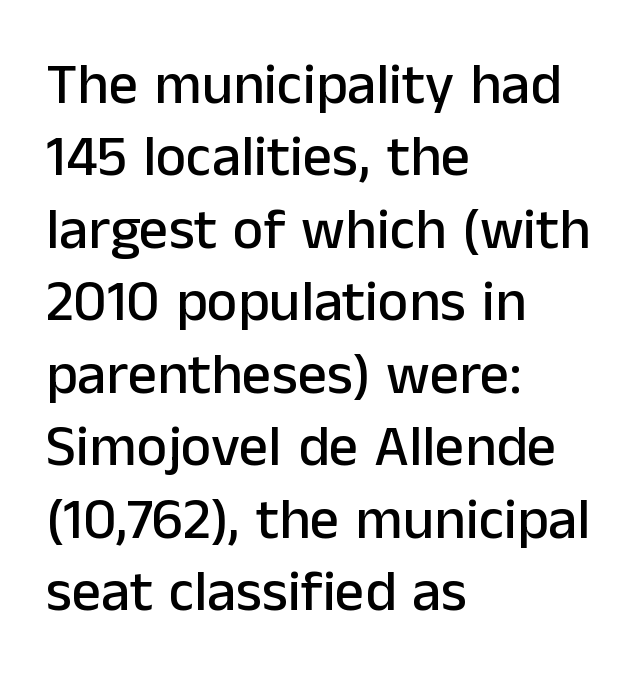
Q: Is the text italic (slanted)? A: No, it is upright.
Q: Is the typeface a serif or a sans-serif typeface? A: Sans-serif.
Q: Is the text underlined? A: No.
Q: How is the paragraph aligned? A: Left-aligned.
Q: Is the spacing between letters normal or unusually wide? A: Normal.
Q: Is the spacing between lines tight, normal or loose? A: Normal.
Q: Width (condensed, normal, or wide)? A: Normal.
Q: Stroke contrast? A: Low.
Q: x-height? A: Medium.
Q: Monospaced? A: No.
